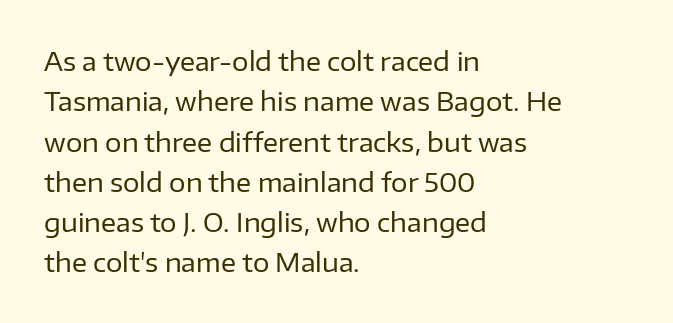
Check the space under the baseline: it is left empty. The type sits square on the baseline with zero lean. Line spacing here is normal. Casual observation: everything's shoved over to the left. Honestly, the letter spacing is just normal — you wouldn't notice it.
